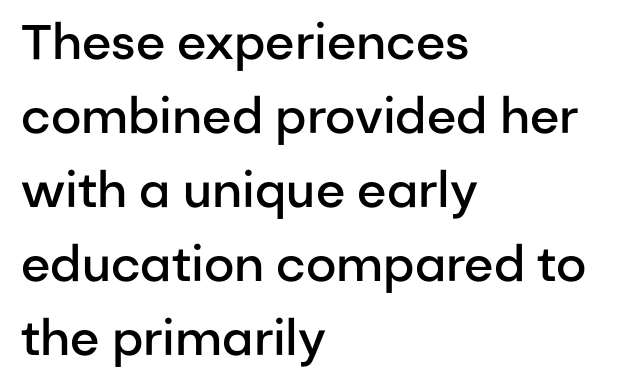
The rendering uses a semibold face; strokes are thickened but not to full bold. The paragraph has a hard left edge and a soft right edge. Type without underlining. These lines keep a tight, regular rhythm from letter to letter.
